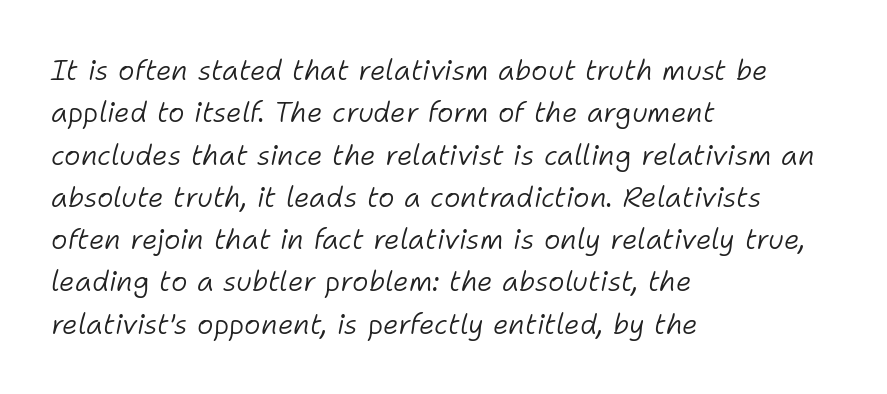
Q: Is the text bold? A: No.
Q: Is the text italic (slanted)? A: Yes, it leans right by about 11 degrees.
Q: Is the text underlined? A: No.
Q: How is the paragraph aligned? A: Left-aligned.
Q: Is the spacing between letters normal or unusually wide? A: Normal.
Q: Is the spacing between lines tight, normal or loose? A: Normal.
Q: Width (condensed, normal, or wide)? A: Normal.
Q: Stroke contrast? A: Low.
Q: x-height? A: Medium.
Q: Monospaced? A: No.
